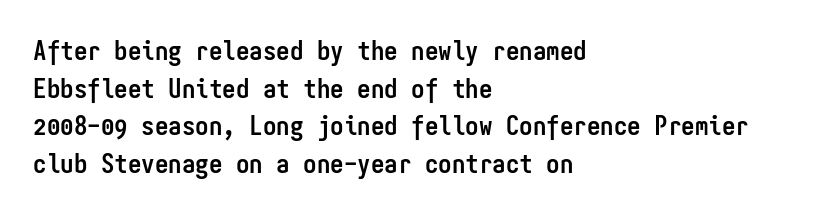
Q: Is the text bold? A: Yes.
Q: Is the text italic (slanted)? A: No, it is upright.
Q: Is the text underlined? A: No.
Q: How is the paragraph aligned? A: Left-aligned.
Q: Is the spacing between letters normal or unusually wide? A: Normal.
Q: Is the spacing between lines tight, normal or loose? A: Normal.
